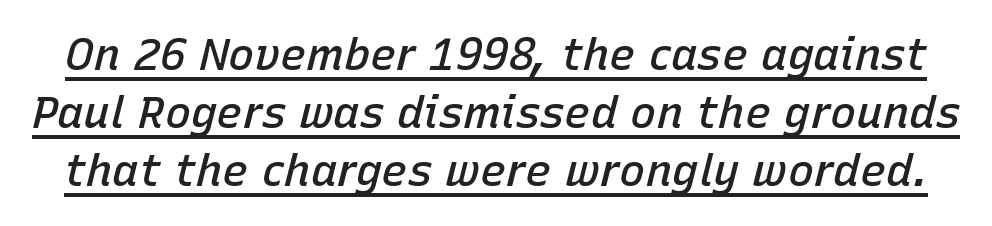
The image shows 44 px semibold type, italic (leaning right); set normal line spacing (1.32x), normal letter spacing, underlined; low stroke contrast and a medium x-height.
